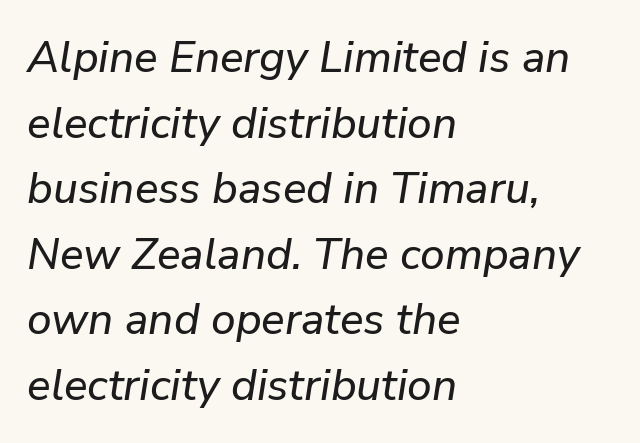
The image shows 44 px text type, italic (leaning right); set left-aligned, normal line spacing (1.49x), normal letter spacing, not underlined; low stroke contrast and a medium x-height.
